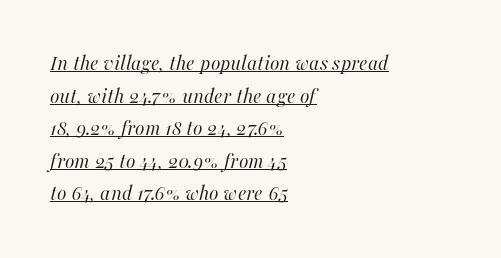
Compared with a centered layout, this one pins lines to the left instead. Emphasis is given by a line drawn under the lettering. Default kerning and tracking; the words read as compact shapes. This is oblique type, the kind used for emphasis or titles. Horizontal bands of white between lines are of average thickness.
